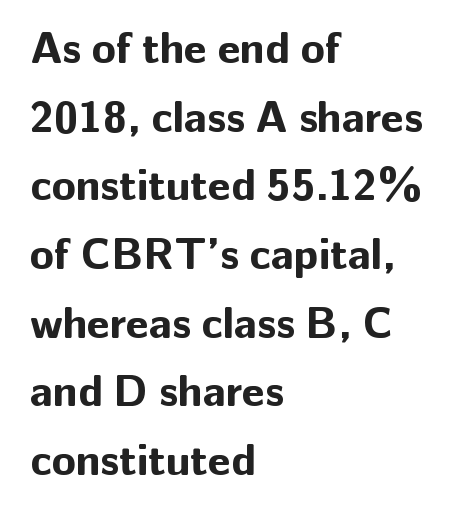
Q: Is the text bold? A: Yes.
Q: Is the text italic (slanted)? A: No, it is upright.
Q: Is the typeface a serif or a sans-serif typeface? A: Sans-serif.
Q: Is the text underlined? A: No.
Q: How is the paragraph aligned? A: Left-aligned.
Q: Is the spacing between letters normal or unusually wide? A: Normal.
Q: Is the spacing between lines tight, normal or loose? A: Normal.
Q: Width (condensed, normal, or wide)? A: Normal.
Q: Stroke contrast? A: Low.
Q: x-height? A: Medium.
Q: Monospaced? A: No.
